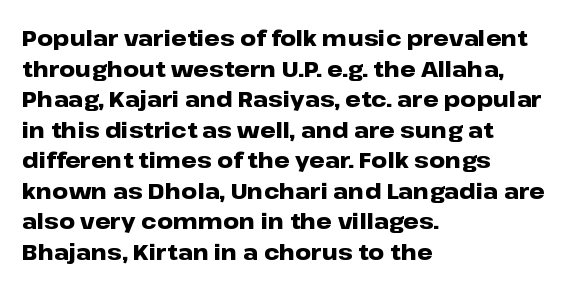
The image shows 22 px bold type, upright; set left-aligned, normal line spacing (1.39x), normal letter spacing, not underlined.
